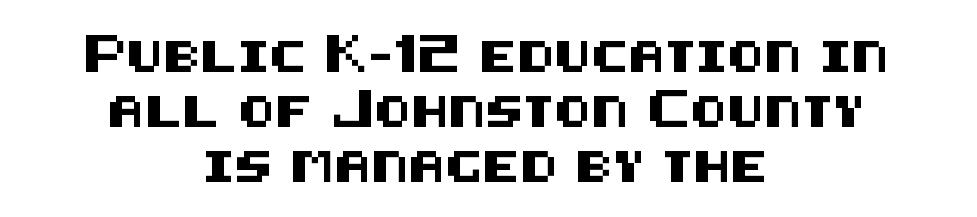
Bare-footed words on every line. Vertical strokes here are truly vertical. A typesetter would call this zero additional tracking. Observe the absence of serifs on each vertical stroke in this sample. If you folded the block vertically in half, each line would mirror itself in length.
